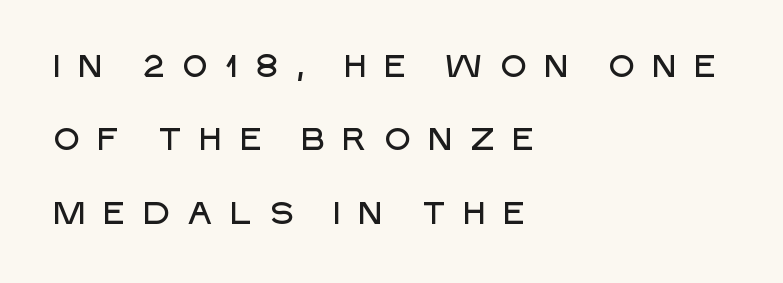
The letters advance in unequal steps, a hallmark of proportional type. Typographically, this falls in the sans-serif category. If you drew a line through each stem, it would be perfectly vertical. Any mark beneath the type? The region is blank. Vertically, the passage feels expansive, rows floating well apart. The rendering anchors every line to the left-hand side.
